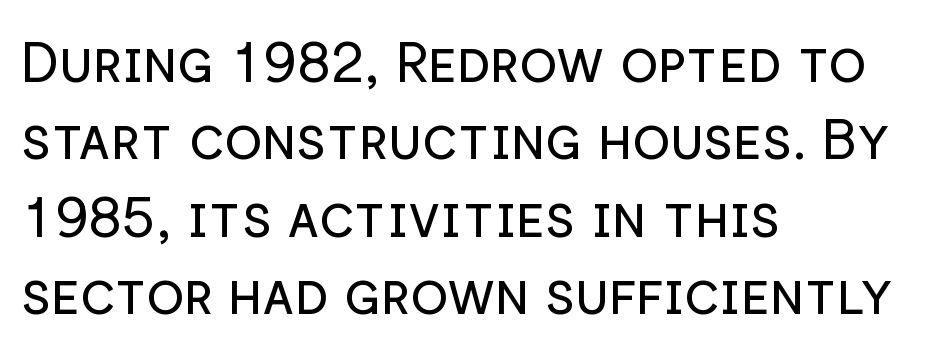
The image shows 56 px regular-weight sans-serif type, upright; set left-aligned, normal line spacing (1.38x), normal letter spacing, not underlined; low stroke contrast and a medium x-height.
